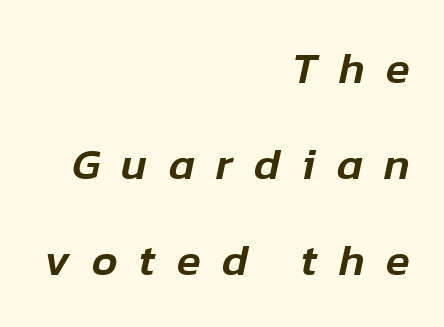
Q: Is the text italic (slanted)? A: Yes, it leans right by about 12 degrees.
Q: Is the text underlined? A: No.
Q: How is the paragraph aligned? A: Right-aligned.
Q: Is the spacing between letters normal or unusually wide? A: Unusually wide.
Q: Is the spacing between lines tight, normal or loose? A: Loose.
Q: Width (condensed, normal, or wide)? A: Normal.
Q: Stroke contrast? A: Low.
Q: x-height? A: Medium.
Q: Monospaced? A: No.
